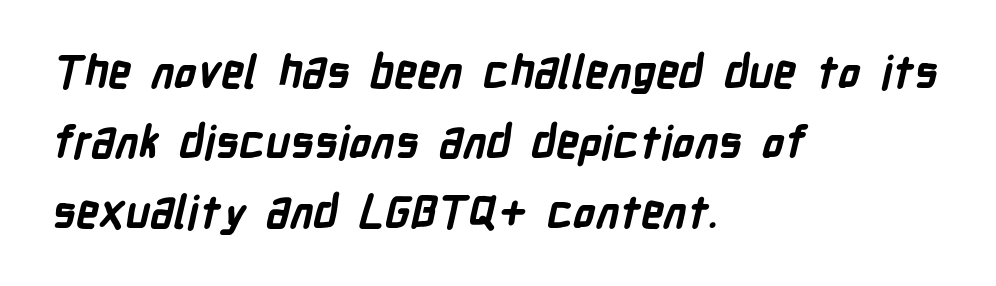
{"serif": "no", "bold": "yes", "weight": "bold", "width": "condensed", "stroke_contrast": "low", "x_height": "medium", "monospaced": "no", "underline": "no", "align": "left", "line_spacing": "normal", "line_spacing_ratio": 1.56, "letter_spacing": "normal", "letter_spacing_em": 0.0, "glyph_px": 45}
